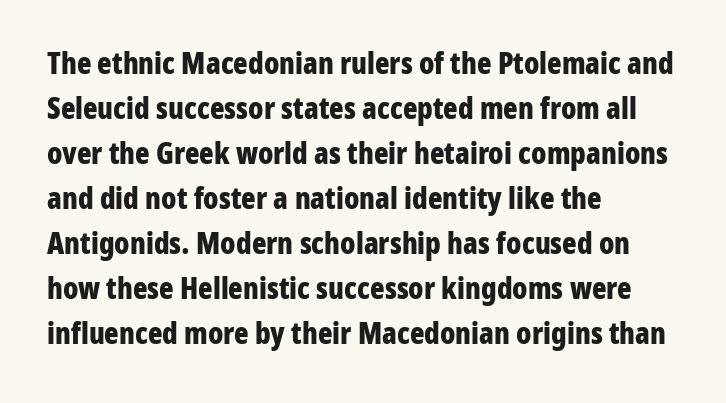
The image shows 30 px bold, condensed sans-serif type, upright; set left-aligned, normal line spacing (1.5x), normal letter spacing, not underlined; low stroke contrast and a medium x-height.
